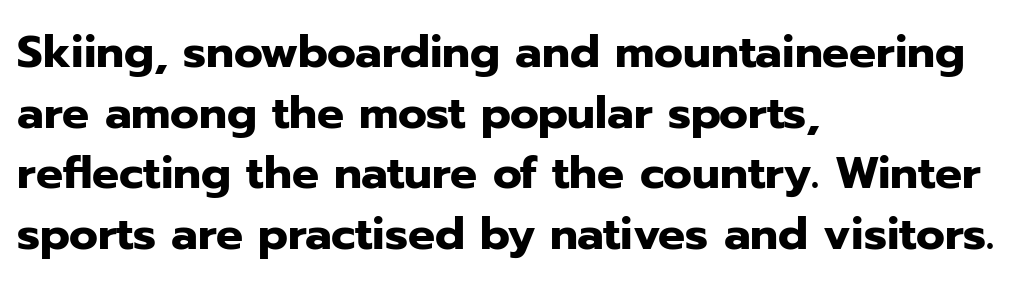
Q: Is the text bold? A: Yes.
Q: Is the text italic (slanted)? A: No, it is upright.
Q: Is the typeface a serif or a sans-serif typeface? A: Sans-serif.
Q: Is the text underlined? A: No.
Q: How is the paragraph aligned? A: Left-aligned.
Q: Is the spacing between letters normal or unusually wide? A: Normal.
Q: Is the spacing between lines tight, normal or loose? A: Normal.
Q: Width (condensed, normal, or wide)? A: Normal.
Q: Stroke contrast? A: Low.
Q: x-height? A: Medium.
Q: Monospaced? A: No.
